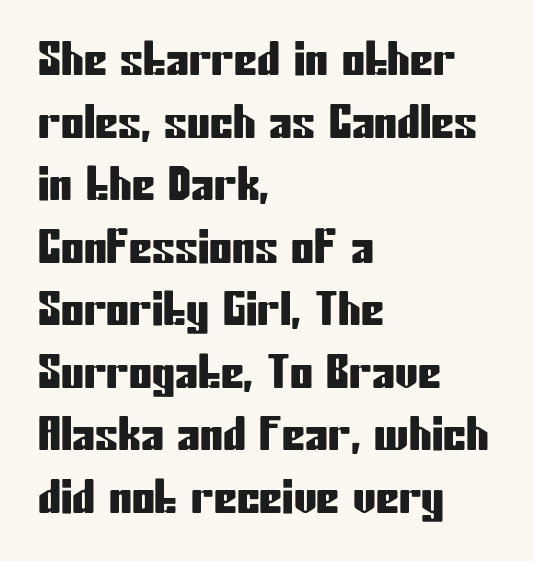
Q: Is the text italic (slanted)? A: No, it is upright.
Q: Is the typeface a serif or a sans-serif typeface? A: Sans-serif.
Q: Is the text underlined? A: No.
Q: How is the paragraph aligned? A: Left-aligned.
Q: Is the spacing between letters normal or unusually wide? A: Normal.
Q: Is the spacing between lines tight, normal or loose? A: Normal.
Q: Width (condensed, normal, or wide)? A: Condensed.
Q: Stroke contrast? A: Low.
Q: x-height? A: Medium.
Q: Monospaced? A: No.
